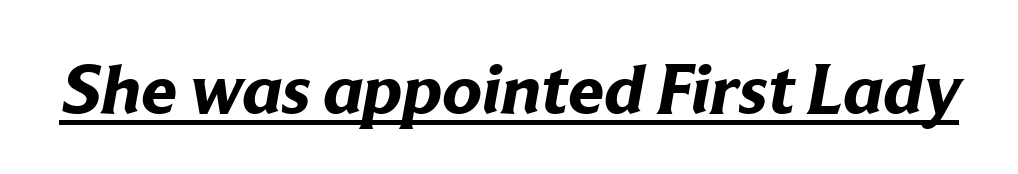
Q: Is the text bold? A: Yes.
Q: Is the typeface a serif or a sans-serif typeface? A: Sans-serif.
Q: Is the text underlined? A: Yes.
Q: Is the spacing between letters normal or unusually wide? A: Normal.
Q: Width (condensed, normal, or wide)? A: Normal.
Q: Stroke contrast? A: Low.
Q: x-height? A: Medium.
Q: Monospaced? A: No.
